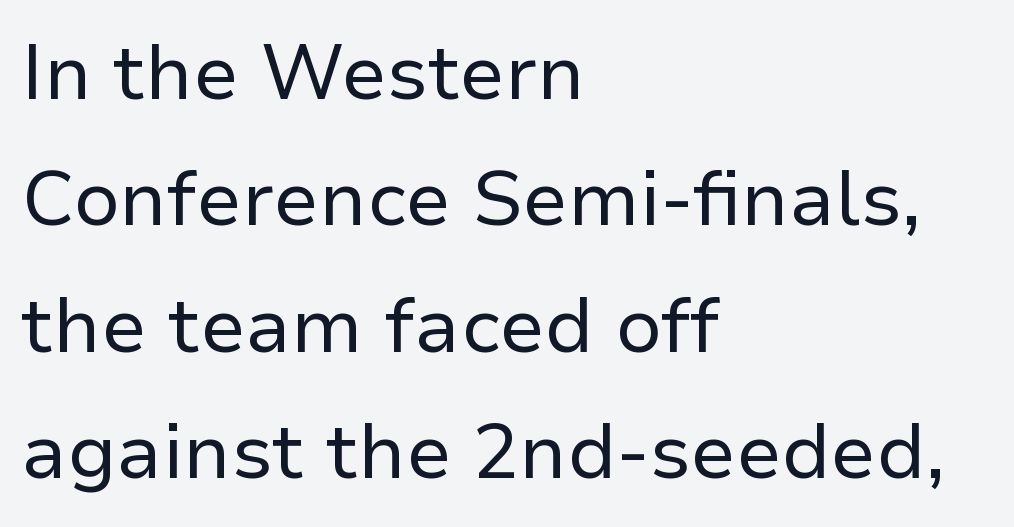
{"serif": "no", "italic": "no", "bold": "no", "weight": "regular", "width": "normal", "stroke_contrast": "low", "x_height": "medium", "monospaced": "no", "underline": "no", "align": "left", "line_spacing": "normal", "line_spacing_ratio": 1.64, "letter_spacing": "normal", "letter_spacing_em": 0.0, "glyph_px": 77}
